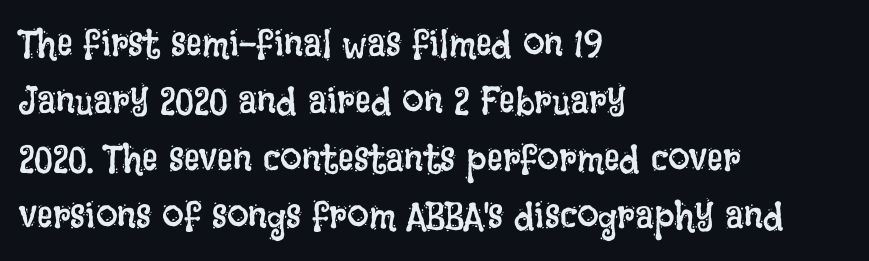
Check under the words: just untouched page. Varying glyph widths throughout — classic text-font behaviour. The font is comparable to plain body text, perhaps lighter. The line texture is even and compact thanks to regular tracking.
